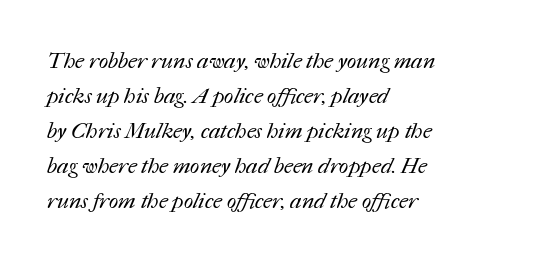
Q: Is the text bold? A: No.
Q: Is the text underlined? A: No.
Q: How is the paragraph aligned? A: Left-aligned.
Q: Is the spacing between letters normal or unusually wide? A: Normal.
Q: Is the spacing between lines tight, normal or loose? A: Normal.
